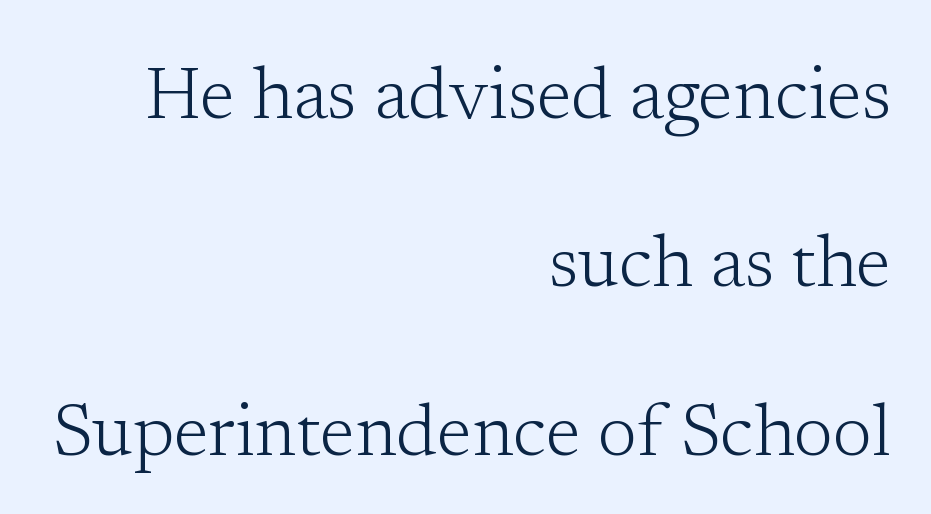
Letters have the restrained weight of plain body copy at most. Underlining? Definitely not there. Characters remain perfectly vertical along every line. Line spacing here is loose. Default kerning and tracking; the words read as compact shapes.
